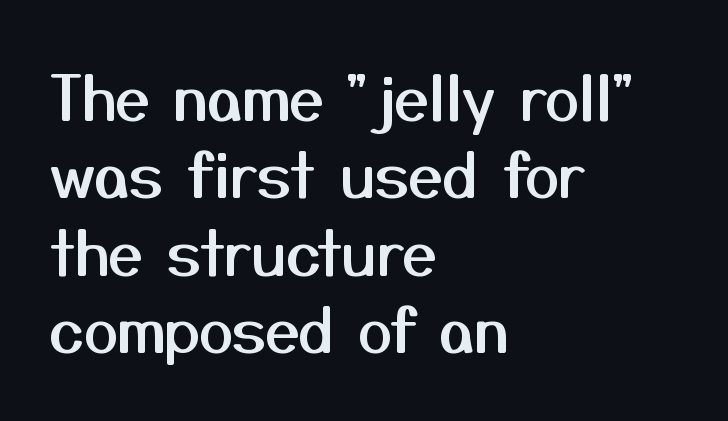
I'd call this a sans setting — the letters go barefoot. Leading: standard. A classic flush-left, rag-right setting is used for this passage. The gap between lines stays unmarked. These lines are rendered in a variable-pitch font.
